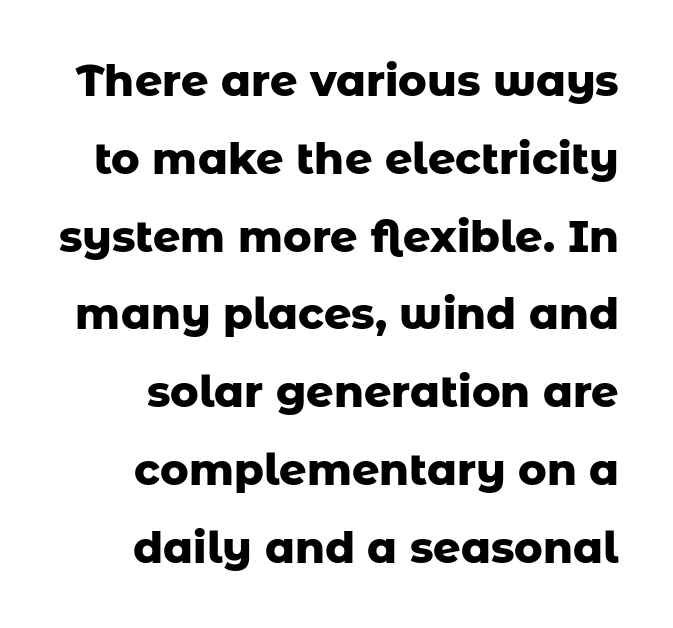
The image shows 43 px heavy sans-serif type, upright; set line spacing 1.81x, normal letter spacing, not underlined; low stroke contrast and a medium x-height.
